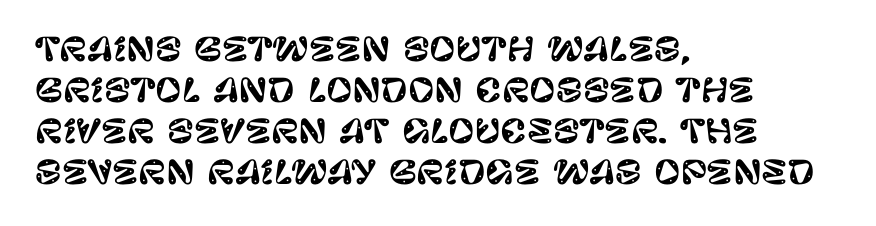
Q: Is the text italic (slanted)? A: Yes.
Q: Is the typeface a serif or a sans-serif typeface? A: Sans-serif.
Q: Is the text underlined? A: No.
Q: How is the paragraph aligned? A: Left-aligned.
Q: Is the spacing between letters normal or unusually wide? A: Normal.
Q: Is the spacing between lines tight, normal or loose? A: Normal.
Q: Width (condensed, normal, or wide)? A: Normal.
Q: Stroke contrast? A: Low.
Q: x-height? A: Large.
Q: Monospaced? A: No.
